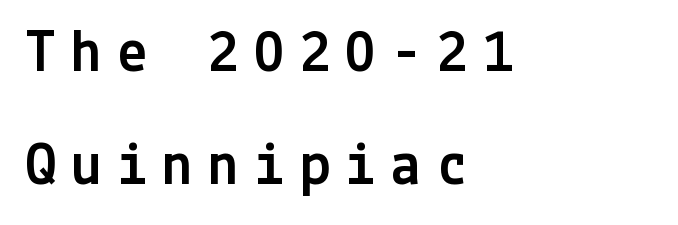
A typesetter would label this face a sans. Ascenders rise straight up at ninety degrees. Type without underlining. Tracking here is generous; glyphs stand well apart from one another. The paragraph has a hard left edge and a soft right edge.
